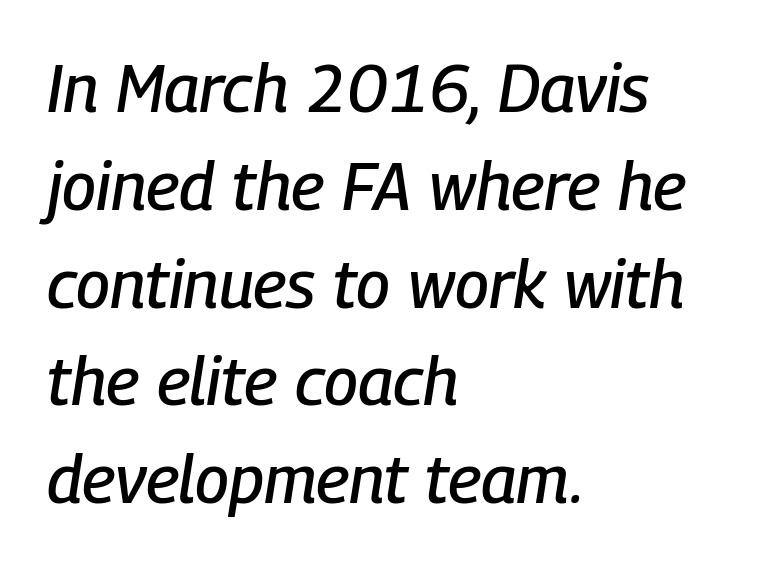
The image shows 67 px condensed type, italic (leaning right); set left-aligned, normal line spacing (1.46x), normal letter spacing, not underlined; low stroke contrast and a medium x-height.
